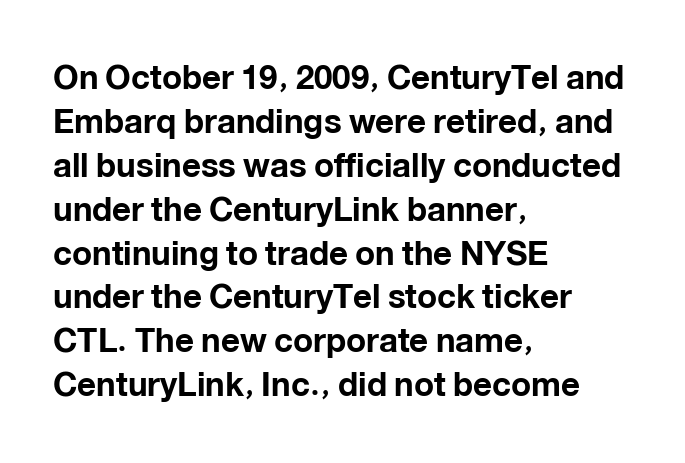
{"serif": "no", "italic": "no", "bold": "yes", "weight": "bold", "width": "normal", "stroke_contrast": "low", "x_height": "medium", "monospaced": "no", "underline": "no", "align": "left", "line_spacing": "normal", "line_spacing_ratio": 1.33, "letter_spacing": "normal", "letter_spacing_em": 0.0, "glyph_px": 33}
